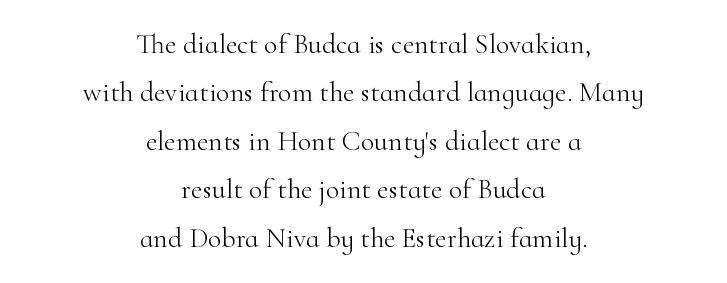
{"serif": "yes", "italic": "no", "bold": "no", "weight": "light", "width": "normal", "stroke_contrast": "high", "x_height": "small", "monospaced": "no", "underline": "no", "align": "center", "line_spacing_ratio": 1.73, "letter_spacing": "normal", "letter_spacing_em": 0.0, "glyph_px": 28}
